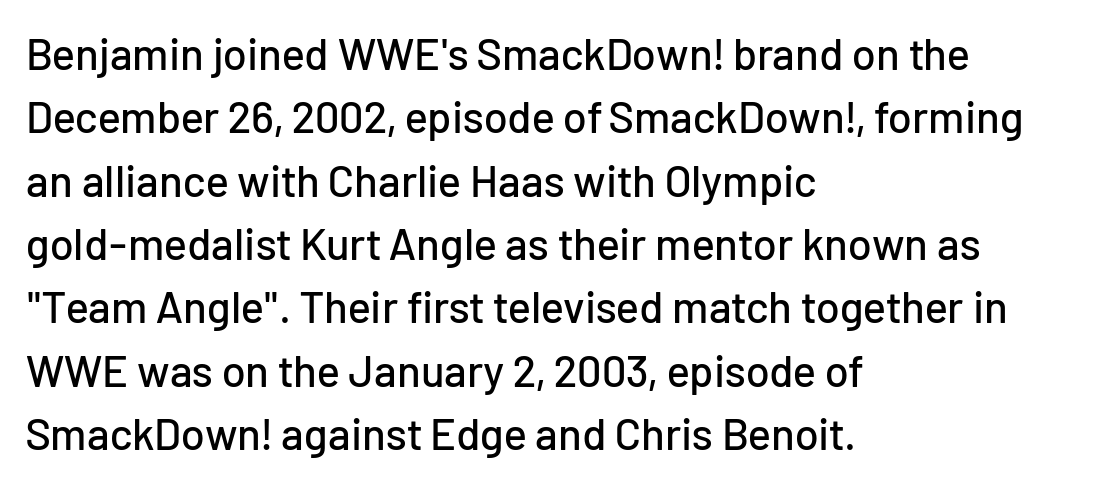
Type style note: lacks serifs. Short note: letters normally spaced. The rendering uses a moderate line-height, typical for paragraphs. When letters stand straight like this, we call the style roman or upright.
